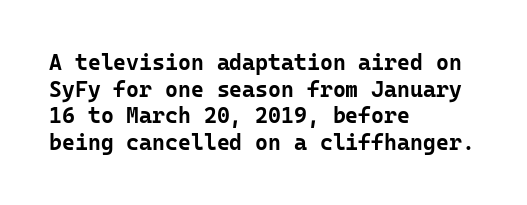
{"italic": "no", "bold": "yes", "underline": "no", "align": "left", "line_spacing_ratio": 1.21, "letter_spacing": "normal", "letter_spacing_em": 0.0, "glyph_px": 22}
